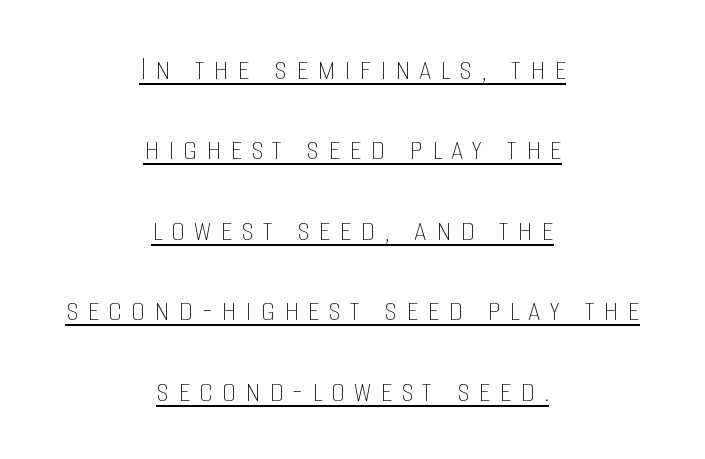
{"italic": "no", "bold": "no", "weight": "thin", "width": "condensed", "stroke_contrast": "low", "x_height": "large", "monospaced": "no", "underline": "yes", "align": "center", "line_spacing": "loose", "line_spacing_ratio": 2.3, "letter_spacing": "wide", "letter_spacing_em": 0.26, "glyph_px": 35}
